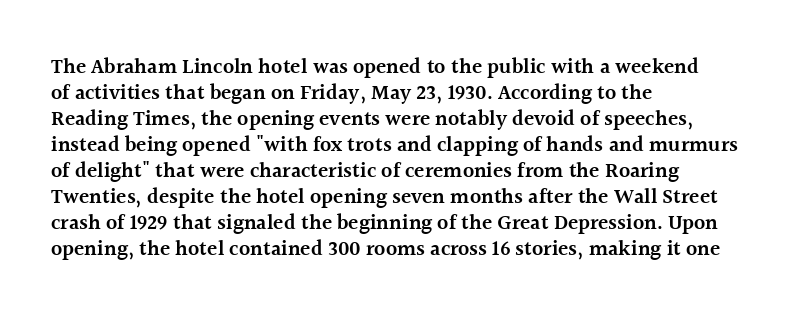
{"italic": "no", "bold": "semi", "underline": "no", "align": "left", "line_spacing_ratio": 1.24, "letter_spacing": "normal", "letter_spacing_em": 0.0, "glyph_px": 21}
